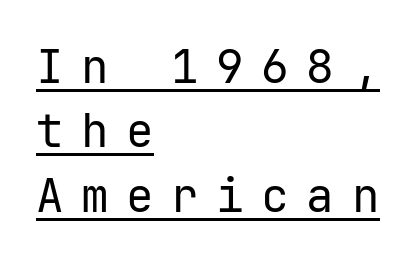
Notice how descenders clear the ascenders below comfortably — that's standard leading. The rendering uses typewriter-style spacing with identical character cells. Is the letter spacing exaggerated? Yes — the characters are pushed far apart. Weight: regular or lighter.
